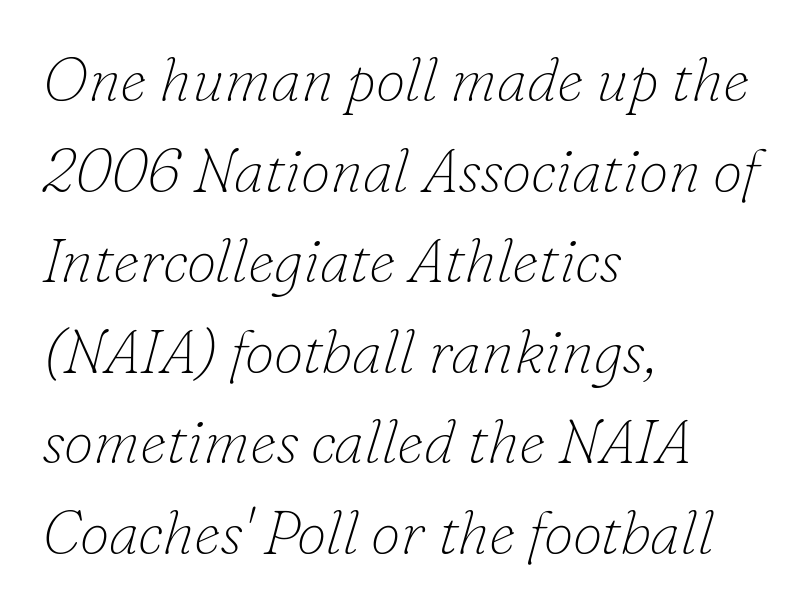
These lines are rendered in a variable-pitch font. The typography opts for an oblique posture over an upright one. Regarding serifs, this sample has them. No chunkiness to these letters — they're not bold. A student would call this left alignment; a typographer would say flush left, rag right. The letterforms sit shoulder to shoulder at normal distance.
